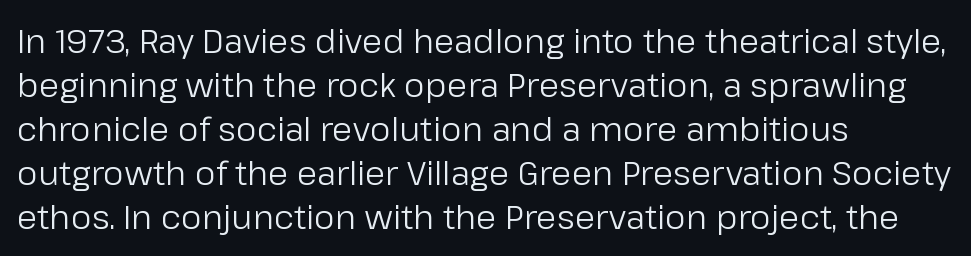
{"serif": "no", "italic": "no", "bold": "no", "weight": "regular", "width": "normal", "stroke_contrast": "low", "x_height": "medium", "monospaced": "no", "underline": "no", "align": "left", "line_spacing": "normal", "line_spacing_ratio": 1.33, "letter_spacing": "normal", "letter_spacing_em": 0.0, "glyph_px": 33}
